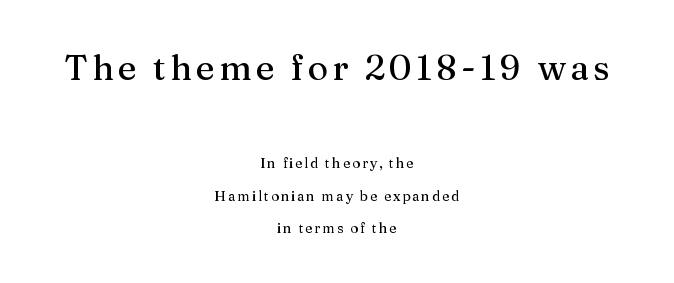
Q: Is the text italic (slanted)? A: No, it is upright.
Q: Is the typeface a serif or a sans-serif typeface? A: Serif.
Q: Is the text underlined? A: No.
Q: How is the paragraph aligned? A: Centered.
Q: Is the spacing between lines tight, normal or loose? A: Loose.
Q: Which block of text is set in a larger size, the first (top) or the second (bottom)? A: The first (top) one.
Q: Width (condensed, normal, or wide)? A: Normal.
Q: Stroke contrast? A: Medium.
Q: x-height? A: Medium.
Q: Monospaced? A: No.
